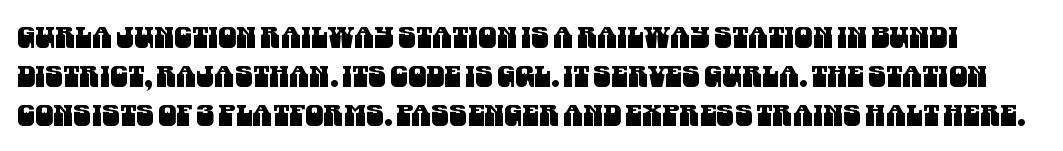
Q: Is the typeface a serif or a sans-serif typeface? A: Sans-serif.
Q: Is the text underlined? A: No.
Q: Is the spacing between letters normal or unusually wide? A: Normal.
Q: Is the spacing between lines tight, normal or loose? A: Normal.
Q: Width (condensed, normal, or wide)? A: Condensed.
Q: Stroke contrast? A: Medium.
Q: x-height? A: Large.
Q: Monospaced? A: No.
